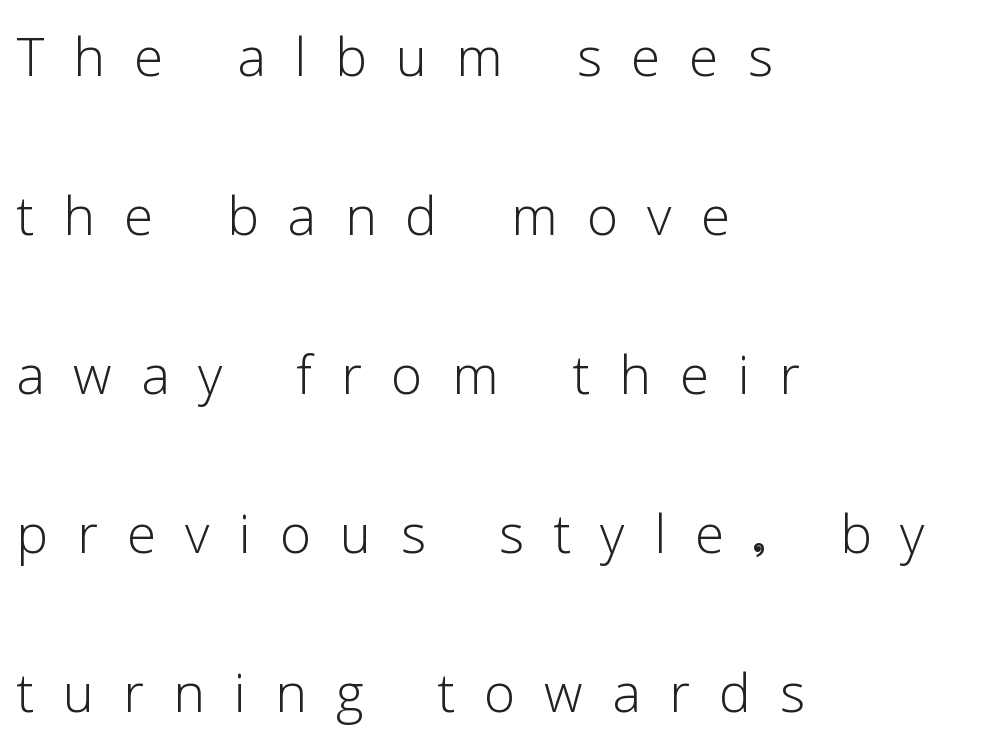
Q: Is the text bold? A: No.
Q: Is the text italic (slanted)? A: No, it is upright.
Q: Is the typeface a serif or a sans-serif typeface? A: Sans-serif.
Q: Is the text underlined? A: No.
Q: How is the paragraph aligned? A: Left-aligned.
Q: Is the spacing between letters normal or unusually wide? A: Unusually wide.
Q: Is the spacing between lines tight, normal or loose? A: Loose.
Q: Width (condensed, normal, or wide)? A: Normal.
Q: Stroke contrast? A: Low.
Q: x-height? A: Medium.
Q: Monospaced? A: No.
